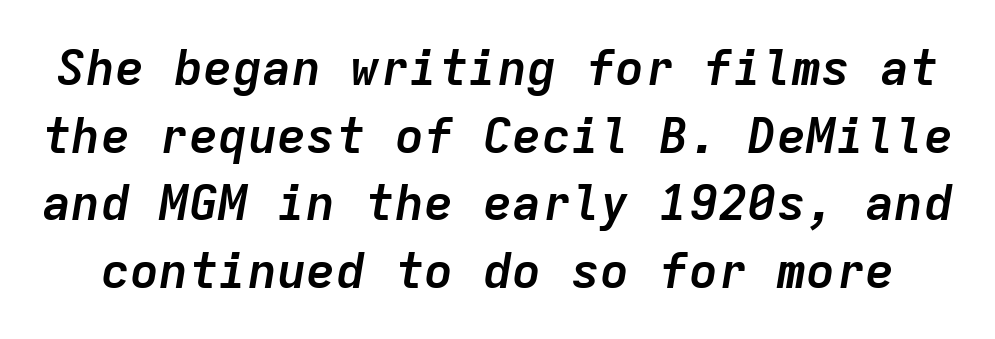
Q: Is the text bold? A: Yes.
Q: Is the text italic (slanted)? A: Yes, it leans right by about 9 degrees.
Q: Is the text underlined? A: No.
Q: Is the spacing between letters normal or unusually wide? A: Normal.
Q: Is the spacing between lines tight, normal or loose? A: Normal.
Q: Width (condensed, normal, or wide)? A: Normal.
Q: Stroke contrast? A: Low.
Q: x-height? A: Medium.
Q: Monospaced? A: Yes.
